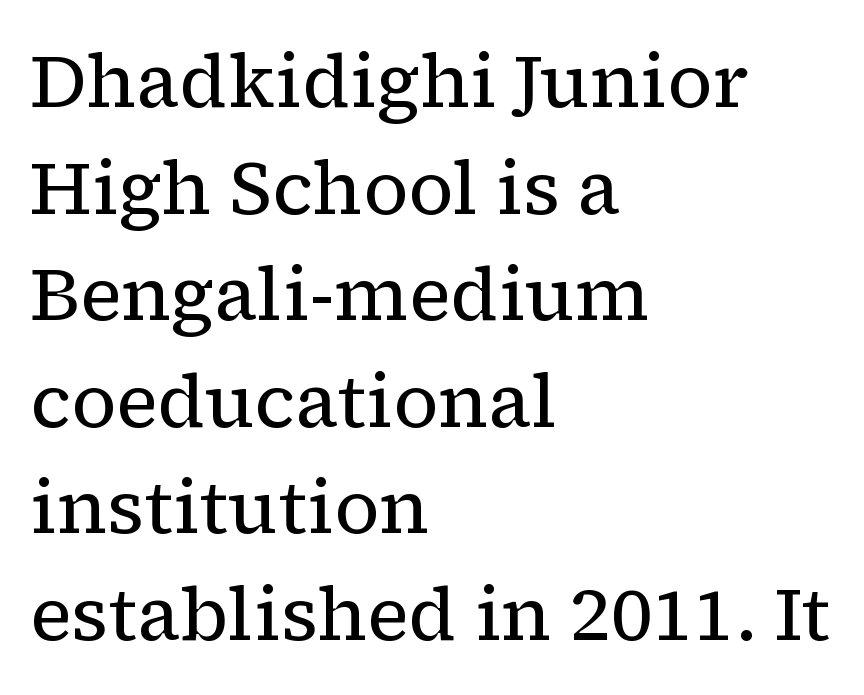
The image shows 74 px regular-weight serif type, upright; set left-aligned, normal line spacing (1.44x), normal letter spacing, not underlined; low stroke contrast and a medium x-height.
